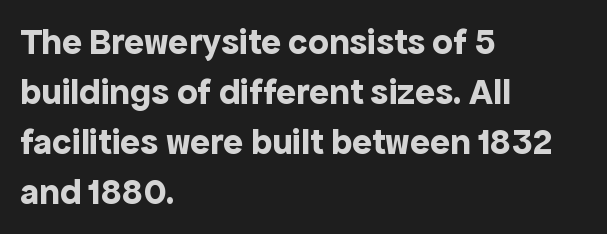
Visually the block forms a straight wall on the left and a jagged coastline on the right. Font category for this specimen: sans-serif. Chunky letters — that's bold for sure. Plain, unruled lines of type.
